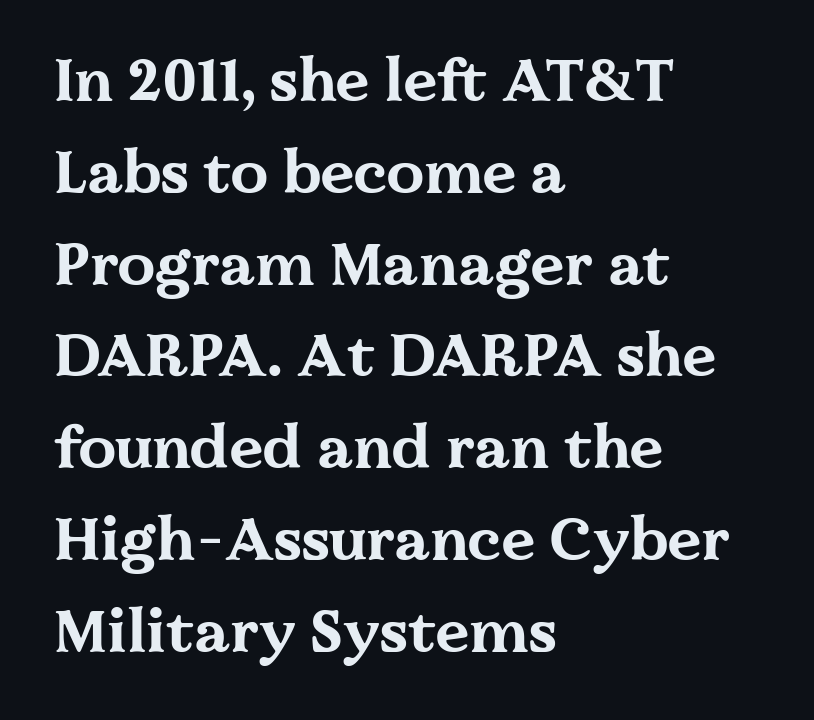
Q: Is the text bold? A: Yes.
Q: Is the text italic (slanted)? A: No, it is upright.
Q: Is the typeface a serif or a sans-serif typeface? A: Serif.
Q: Is the text underlined? A: No.
Q: How is the paragraph aligned? A: Left-aligned.
Q: Is the spacing between letters normal or unusually wide? A: Normal.
Q: Is the spacing between lines tight, normal or loose? A: Normal.
Q: Width (condensed, normal, or wide)? A: Wide.
Q: Stroke contrast? A: Medium.
Q: x-height? A: Medium.
Q: Monospaced? A: No.
